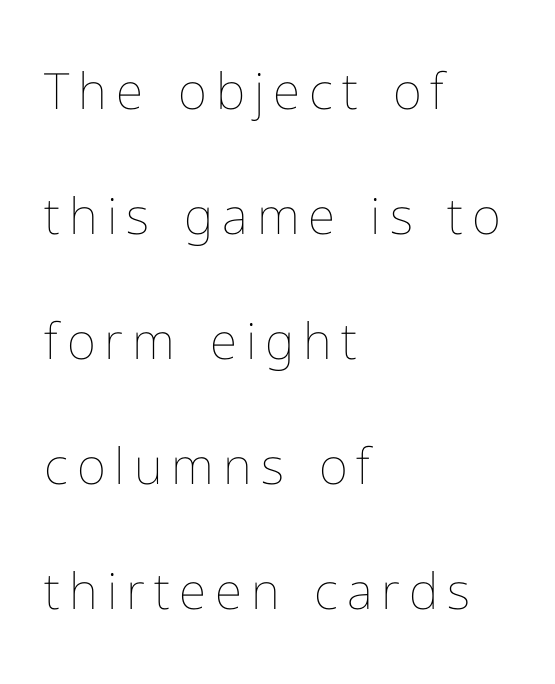
The face used here is proportionally spaced, like ordinary book or web type. The passage shown stacks its lines with a broad gap. The passage shown is not bold in any degree. Compared with a centered layout, this one pins lines to the left instead. You can tell it's not italic because the verticals are truly vertical.
